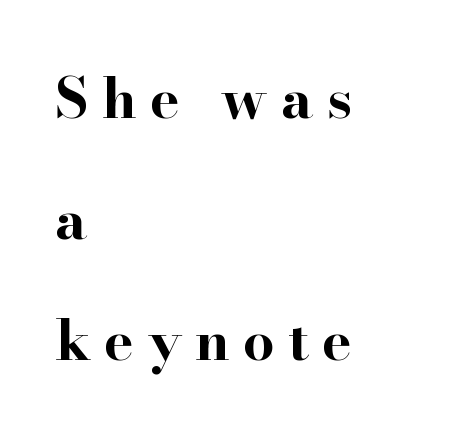
Q: Is the text bold? A: Yes.
Q: Is the text italic (slanted)? A: No, it is upright.
Q: Is the typeface a serif or a sans-serif typeface? A: Serif.
Q: Is the text underlined? A: No.
Q: How is the paragraph aligned? A: Left-aligned.
Q: Is the spacing between letters normal or unusually wide? A: Unusually wide.
Q: Is the spacing between lines tight, normal or loose? A: Loose.
Q: Width (condensed, normal, or wide)? A: Wide.
Q: Stroke contrast? A: High.
Q: x-height? A: Small.
Q: Monospaced? A: No.
